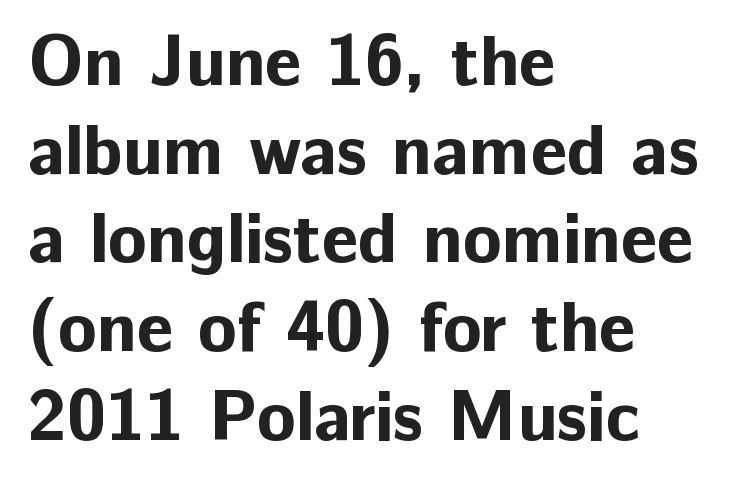
The image shows 71 px bold sans-serif type, upright; set left-aligned, normal line spacing (1.25x), normal letter spacing, not underlined; low stroke contrast and a medium x-height.
